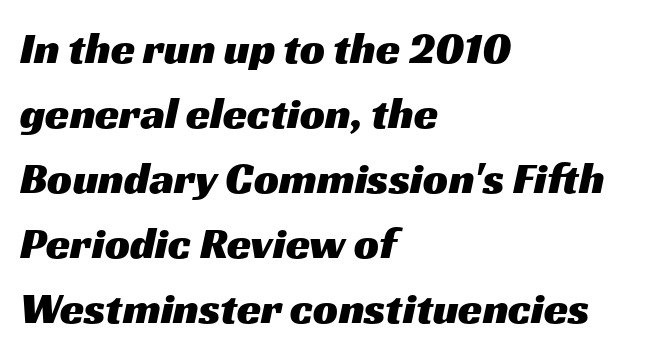
Casual observation: everything's shoved over to the left. The designer left line spacing at the default. Is this a fixed-width face? No — the glyphs have proportional, varying widths. Typographically, this falls in the sans-serif category. Spacing between characters is what you'd get straight out of the box.
